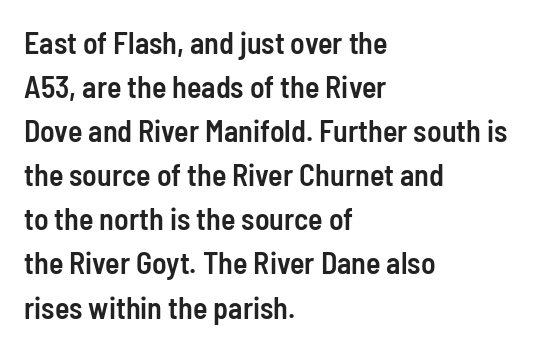
The image shows 30 px semibold, condensed sans-serif type, upright; set left-aligned, normal line spacing (1.47x), normal letter spacing, not underlined; low stroke contrast and a medium x-height.
